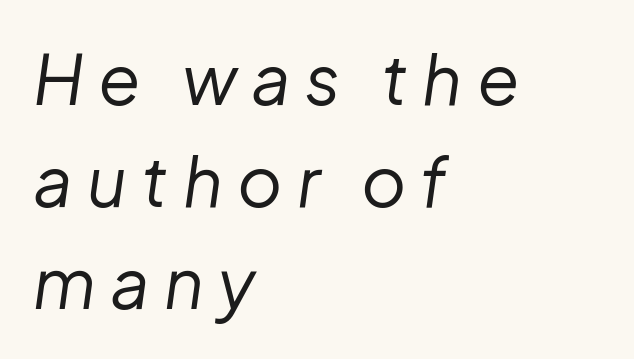
Q: Is the text bold? A: No.
Q: Is the text italic (slanted)? A: Yes, it leans right by about 8 degrees.
Q: Is the text underlined? A: No.
Q: How is the paragraph aligned? A: Left-aligned.
Q: Is the spacing between letters normal or unusually wide? A: Unusually wide.
Q: Is the spacing between lines tight, normal or loose? A: Normal.
Q: Width (condensed, normal, or wide)? A: Normal.
Q: Stroke contrast? A: Low.
Q: x-height? A: Medium.
Q: Monospaced? A: No.
